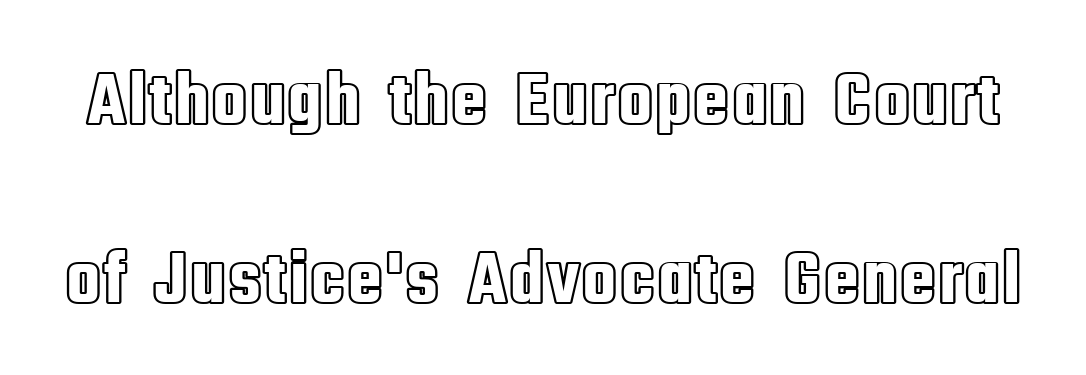
Is there any slant? The stems are plumb. The passage shown stacks its lines with a broad gap. The passage shown is typed in a proportional face where columns would drift. Letter spacing: default. Has an underline been added? It has not.
